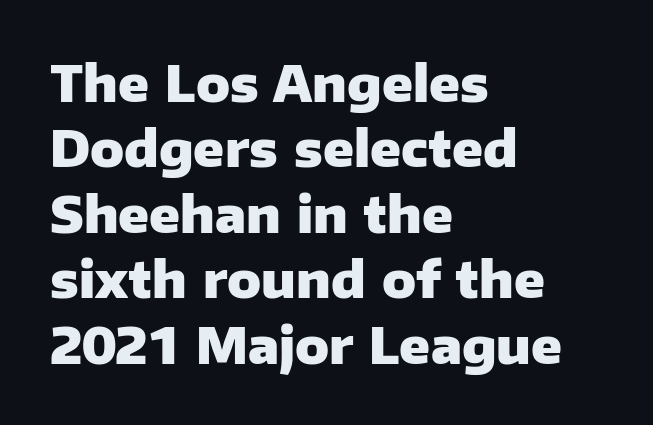
Tall strokes in this sample are plumb rather than angled. A typesetter would label this face a sans. Underline: absent. In terms of letterspacing, this is plain default setting.
